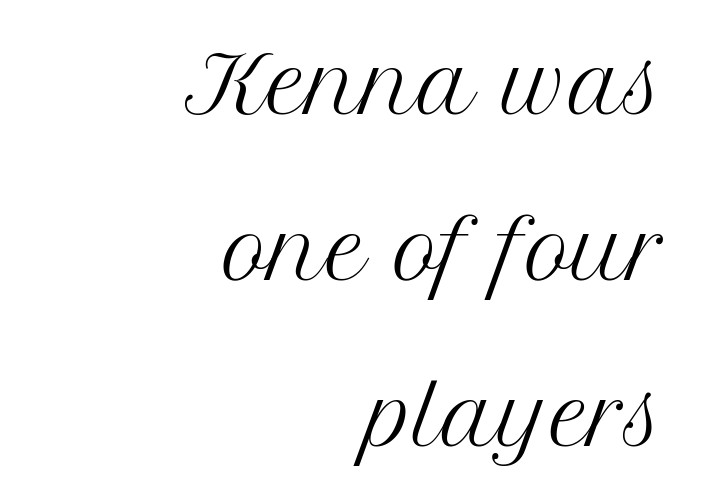
{"bold": "no", "weight": "regular", "width": "normal", "stroke_contrast": "medium", "x_height": "medium", "monospaced": "no", "underline": "no", "align": "right", "line_spacing": "loose", "line_spacing_ratio": 2.13, "letter_spacing": "normal", "letter_spacing_em": 0.0, "glyph_px": 78}
